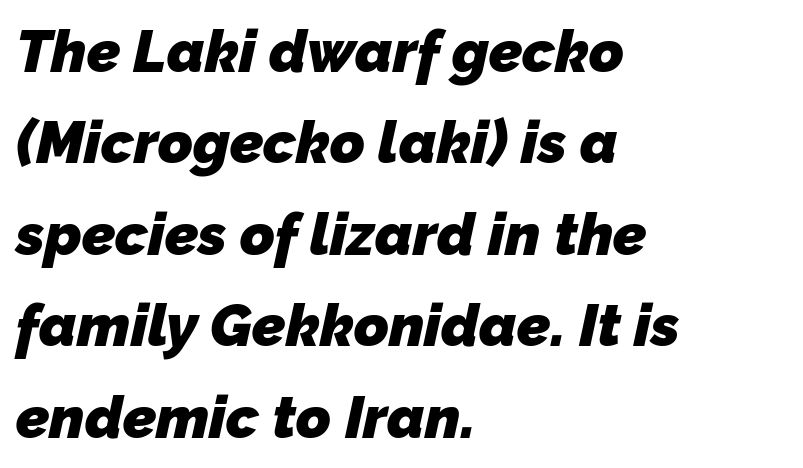
{"serif": "no", "bold": "yes", "weight": "heavy", "width": "normal", "stroke_contrast": "low", "x_height": "medium", "monospaced": "no", "underline": "no", "align": "left", "line_spacing": "normal", "line_spacing_ratio": 1.55, "letter_spacing": "normal", "letter_spacing_em": 0.0, "glyph_px": 59}
